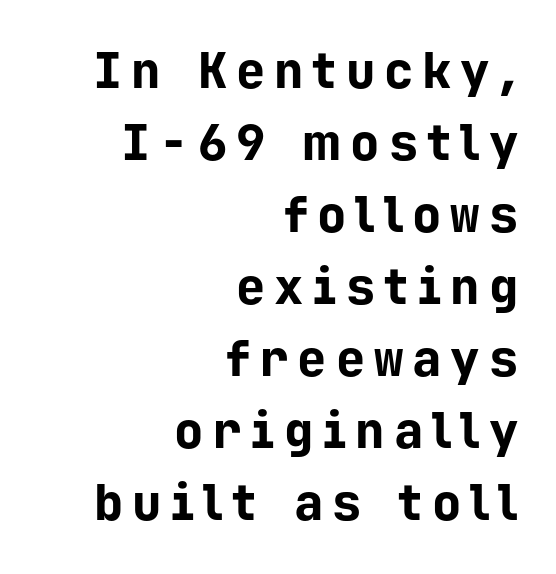
Italic: no, the glyphs are upright roman. Every character here occupies the same horizontal width, giving the sample a typewriter-like rhythm. The face used here has the dense, thick strokes of a bold. The gap between lines stays unmarked. Horizontal alignment here is rightward, an uncommon choice for prose.
